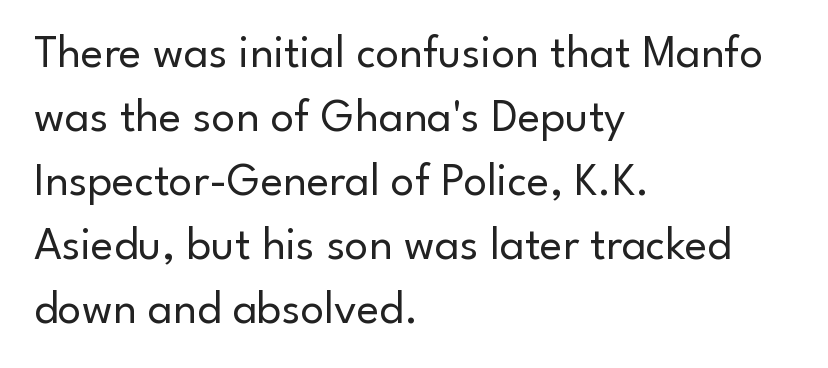
Standard letterfit; no display-style spreading of the glyphs. This is not heavy type; no bold has been used. Stroke terminals: plain, sans-serif. This sample has the flowing, uneven cadence of proportional lettering. If you drew a ruler down the left edge, every line would touch it. Descenders are the only things crossing below the line.
